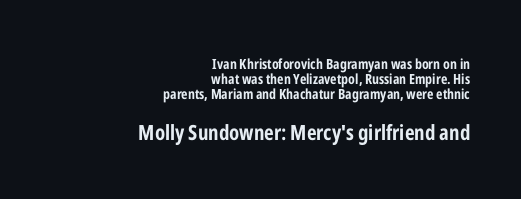
The image shows 21 px bold type, upright; set right-aligned, tight line spacing (1.07x), normal letter spacing, not underlined; the second (bottom) block is 1.5x larger.
